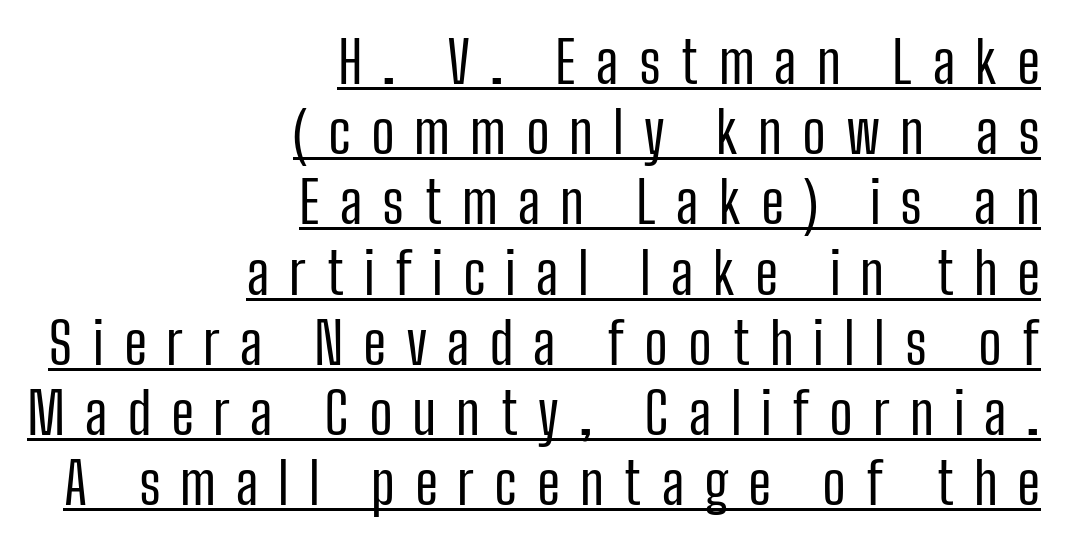
The image shows 58 px regular-weight, condensed sans-serif type, upright; set right-aligned, line spacing 1.21x, unusually wide letter spacing (+0.34 em), underlined; low stroke contrast and a medium x-height.
